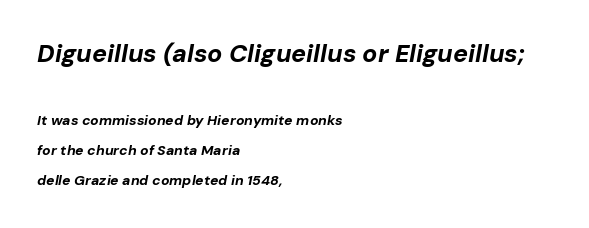
The rendering anchors every line to the left-hand side. The space between consecutive lines is lavish. The whole block is typeset with a tilt. The type is set solid horizontally, with unmodified tracking.
